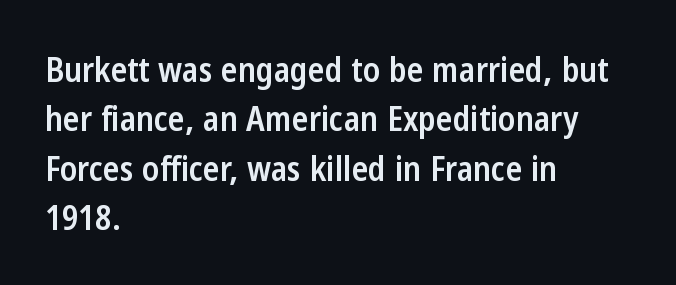
Summary of vertical rhythm: regular, with standard interline spacing. Caption: semibold face, moderately heavy strokes. Only glyphs here, with clear space below each row. Short note: letters normally spaced. The rag falls on the right side of this text block.
